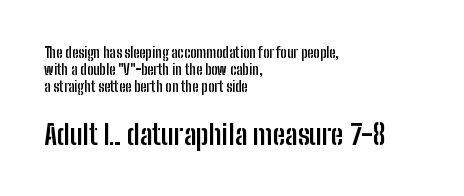
The image shows 28 px semibold, condensed sans-serif type, upright; set left-aligned, line spacing 1.21x, normal letter spacing, not underlined; the second (bottom) block is 2.0x larger; low stroke contrast and a medium x-height.
